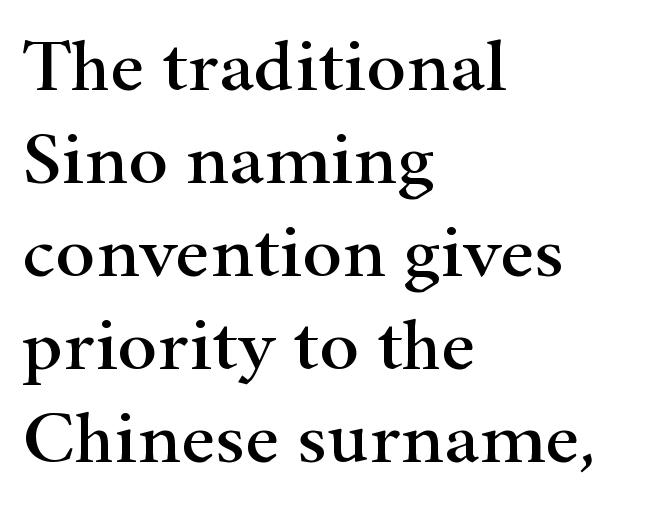
The rendering anchors every line to the left-hand side. The characters display serif detailing at their extremities. Any mark beneath the type? The region is blank. No italicization has been applied; the sample stays upright. The gaps between neighbouring characters are ordinary and unremarkable. The face used here is proportionally spaced, like ordinary book or web type.
